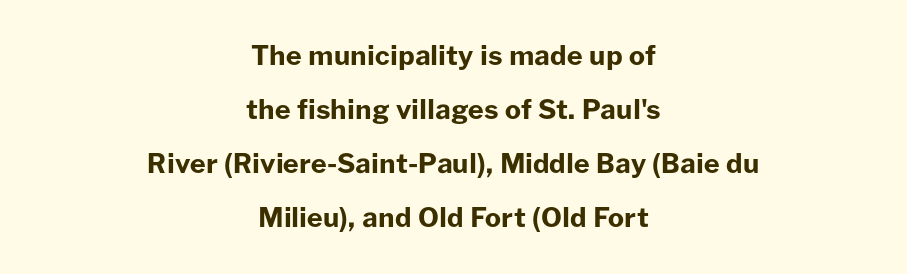
The image shows 27 px bold type, upright; set centered, loose line spacing (2.0x), normal letter spacing, not underlined.
